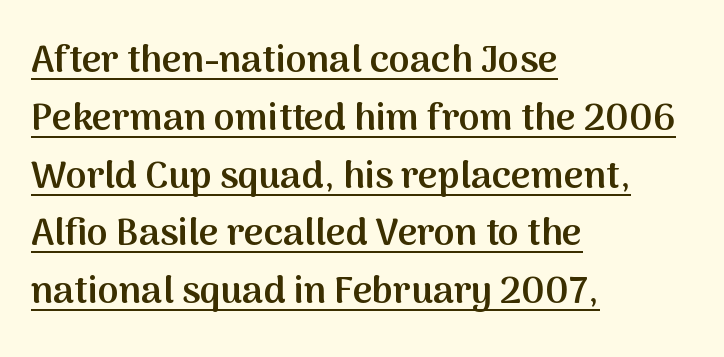
Q: Is the text bold? A: Semi-bold.
Q: Is the text italic (slanted)? A: No, it is upright.
Q: Is the typeface a serif or a sans-serif typeface? A: Sans-serif.
Q: Is the text underlined? A: Yes.
Q: How is the paragraph aligned? A: Left-aligned.
Q: Is the spacing between letters normal or unusually wide? A: Normal.
Q: Is the spacing between lines tight, normal or loose? A: Normal.
Q: Width (condensed, normal, or wide)? A: Normal.
Q: Stroke contrast? A: Medium.
Q: x-height? A: Medium.
Q: Monospaced? A: No.
